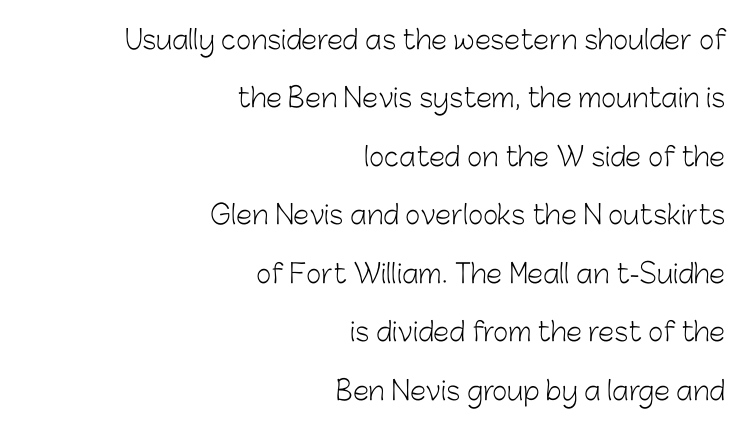
The image shows 26 px text type, upright; set right-aligned, loose line spacing (2.25x), normal letter spacing, not underlined.
